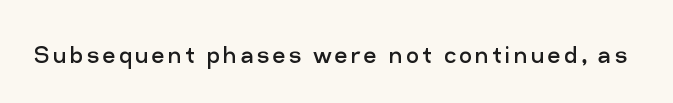
{"serif": "no", "italic": "no", "bold": "no", "weight": "regular", "width": "normal", "stroke_contrast": "low", "x_height": "medium", "monospaced": "no", "underline": "no", "glyph_px": 28}
